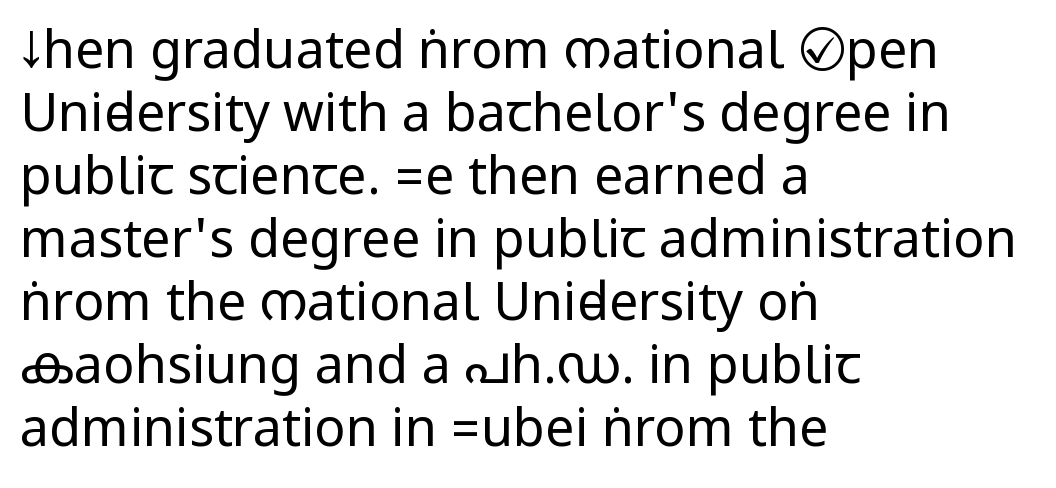
Q: Is the text bold? A: No.
Q: Is the text italic (slanted)? A: No, it is upright.
Q: Is the typeface a serif or a sans-serif typeface? A: Sans-serif.
Q: Is the text underlined? A: No.
Q: How is the paragraph aligned? A: Left-aligned.
Q: Is the spacing between letters normal or unusually wide? A: Normal.
Q: Width (condensed, normal, or wide)? A: Condensed.
Q: Stroke contrast? A: Low.
